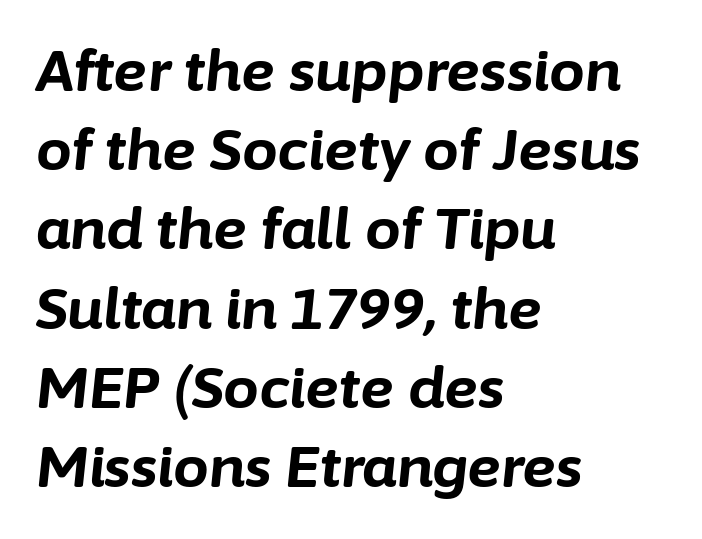
{"italic": "yes", "lean": "right", "slant_degrees": 6, "bold": "yes", "weight": "bold", "width": "normal", "stroke_contrast": "low", "x_height": "medium", "monospaced": "no", "underline": "no", "align": "left", "line_spacing": "normal", "line_spacing_ratio": 1.39, "letter_spacing": "normal", "letter_spacing_em": 0.0, "glyph_px": 57}
